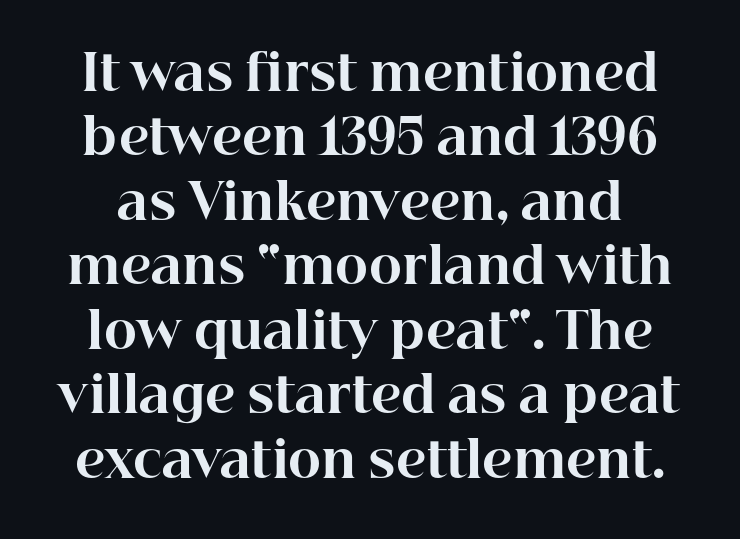
Q: Is the text bold? A: Yes.
Q: Is the text italic (slanted)? A: No, it is upright.
Q: Is the typeface a serif or a sans-serif typeface? A: Serif.
Q: Is the text underlined? A: No.
Q: Is the spacing between letters normal or unusually wide? A: Normal.
Q: Is the spacing between lines tight, normal or loose? A: Normal.
Q: Width (condensed, normal, or wide)? A: Normal.
Q: Stroke contrast? A: High.
Q: x-height? A: Medium.
Q: Monospaced? A: No.
